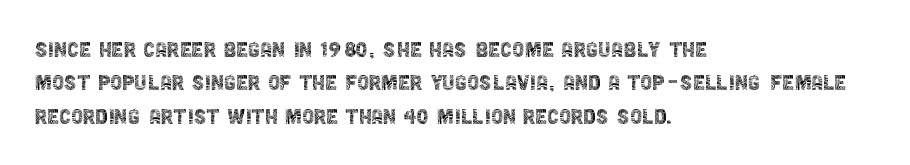
No letter is thick-stroked: the sample isn't bold. This rendering leaves character spacing at its baseline value. A bare baseline throughout the passage. Line beginnings align vertically; line endings do not. This sample uses an upright cut, with every glyph sitting square on the baseline.
